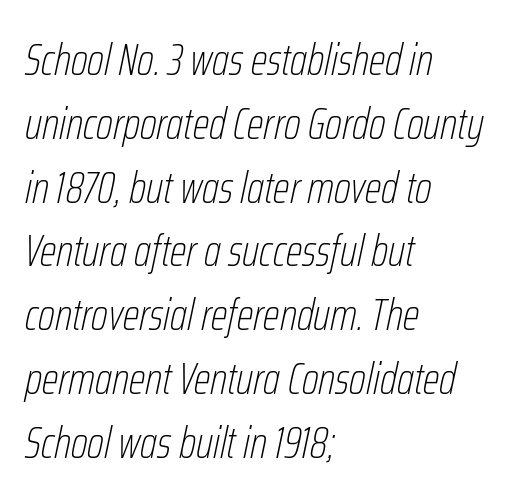
The image shows 44 px thin, condensed type, italic (leaning right); set left-aligned, normal line spacing (1.45x), normal letter spacing, not underlined; low stroke contrast and a medium x-height.
